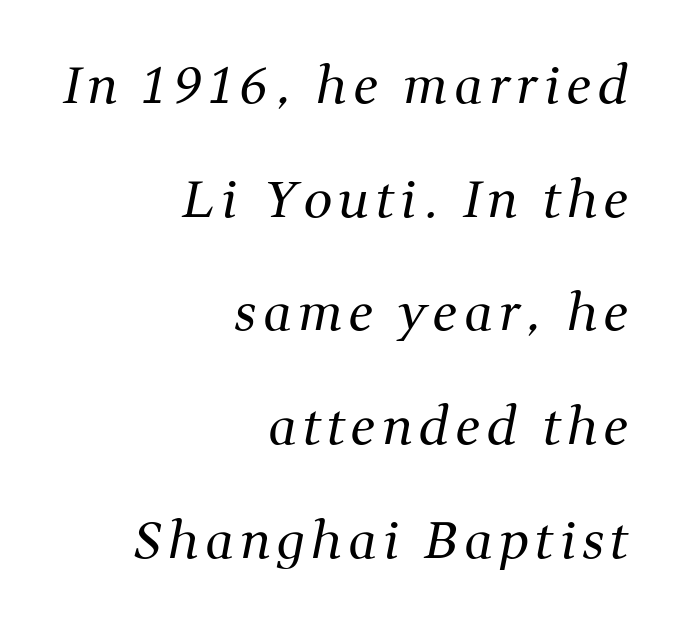
Proportional: the letters do not fall into vertical columns. Line ends are locked; line starts wander. Heft: none added — not bold. Notice the wide empty band between every row — that's loose leading. The area under the type is left untouched. The typography opts for an oblique posture over an upright one.
